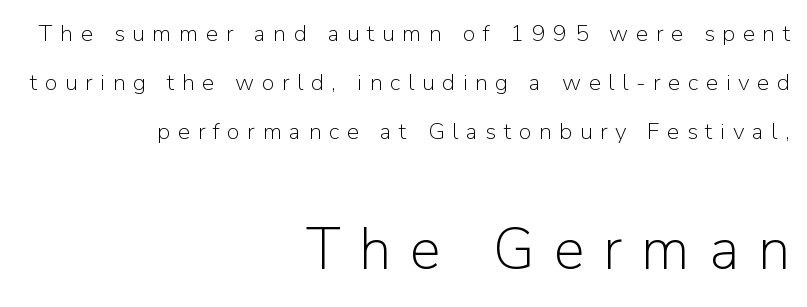
The image shows 58 px light sans-serif type, upright; set right-aligned, loose line spacing (2.12x), unusually wide letter spacing (+0.33 em), not underlined; the second (bottom) block is 2.52x larger; low stroke contrast and a medium x-height.
